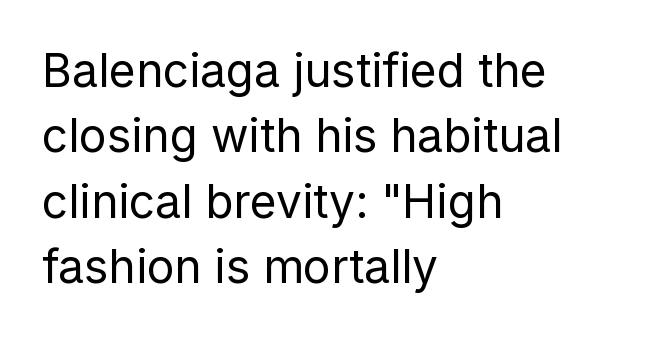
Q: Is the text bold? A: No.
Q: Is the text italic (slanted)? A: No, it is upright.
Q: Is the typeface a serif or a sans-serif typeface? A: Sans-serif.
Q: Is the text underlined? A: No.
Q: How is the paragraph aligned? A: Left-aligned.
Q: Is the spacing between letters normal or unusually wide? A: Normal.
Q: Is the spacing between lines tight, normal or loose? A: Normal.
Q: Width (condensed, normal, or wide)? A: Normal.
Q: Stroke contrast? A: Low.
Q: x-height? A: Medium.
Q: Monospaced? A: No.
